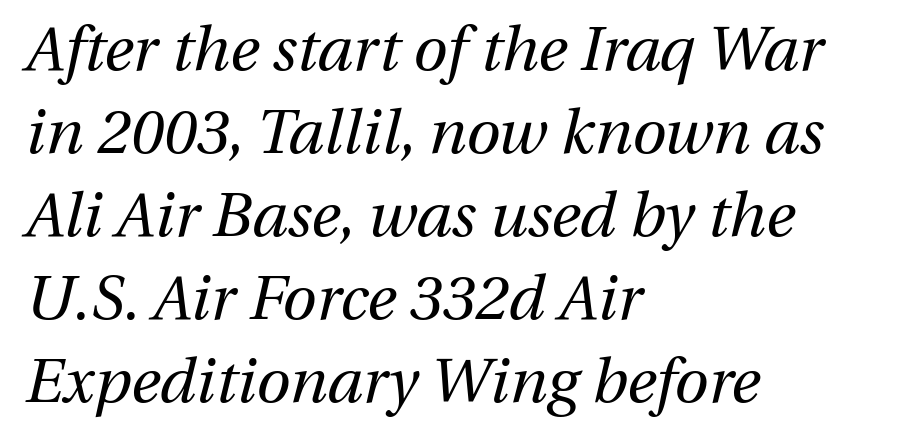
The image shows 62 px regular-weight type, italic (leaning right); set left-aligned, normal line spacing (1.34x), normal letter spacing, not underlined; medium stroke contrast and a medium x-height.
